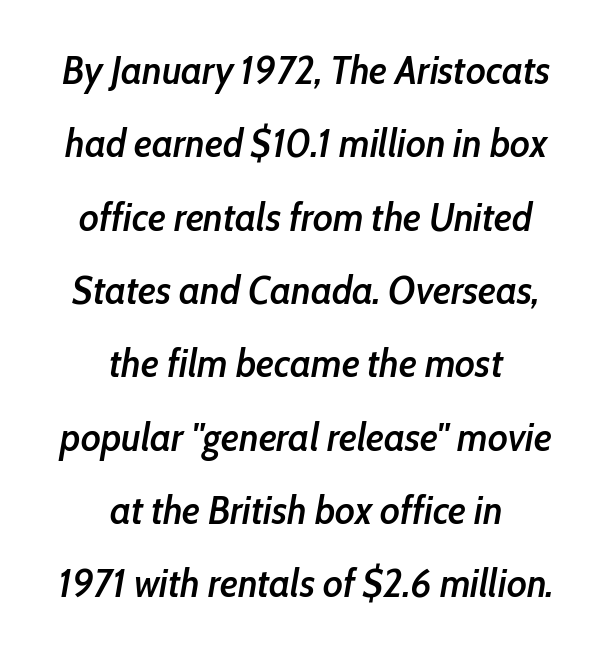
The text carries the slant typical of an italic or oblique font. Short note: letters normally spaced. Character widths vary here, with narrow letters taking less room than wide ones. How heavy is the stroke? Medium-heavy — a semibold, shy of bold. The glyphs are unaccompanied by any horizontal stroke below them.
